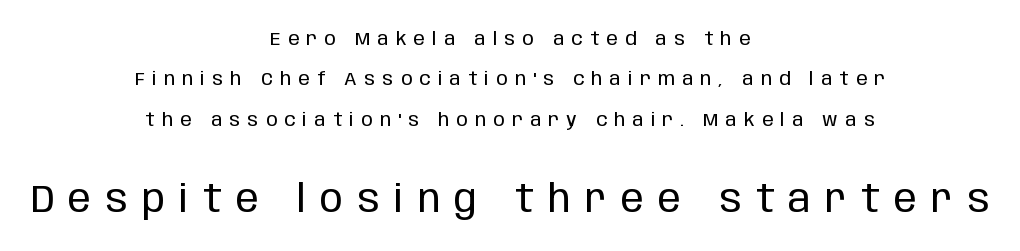
Q: Is the text bold? A: No.
Q: Is the text italic (slanted)? A: No, it is upright.
Q: Is the typeface a serif or a sans-serif typeface? A: Sans-serif.
Q: Is the text underlined? A: No.
Q: How is the paragraph aligned? A: Centered.
Q: Is the spacing between letters normal or unusually wide? A: Unusually wide.
Q: Is the spacing between lines tight, normal or loose? A: Loose.
Q: Which block of text is set in a larger size, the first (top) or the second (bottom)? A: The second (bottom) one.
Q: Width (condensed, normal, or wide)? A: Condensed.
Q: Stroke contrast? A: Low.
Q: x-height? A: Large.
Q: Monospaced? A: No.
